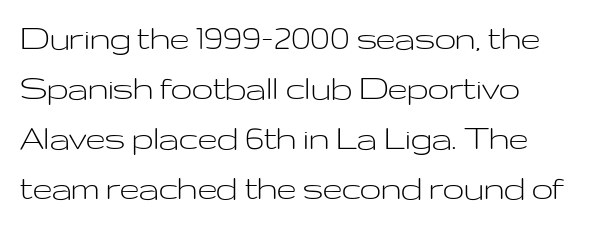
The image shows 38 px light, wide sans-serif type, upright; set left-aligned, normal line spacing (1.32x), normal letter spacing, not underlined; low stroke contrast and a medium x-height.
